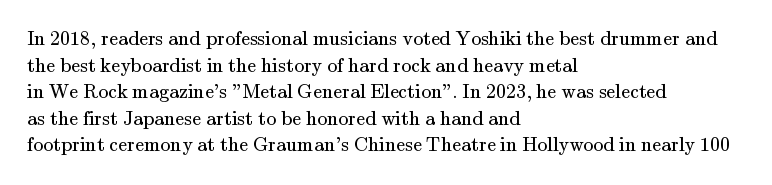
The image shows 20 px text type, upright; set left-aligned, normal line spacing (1.33x), normal letter spacing, not underlined.
